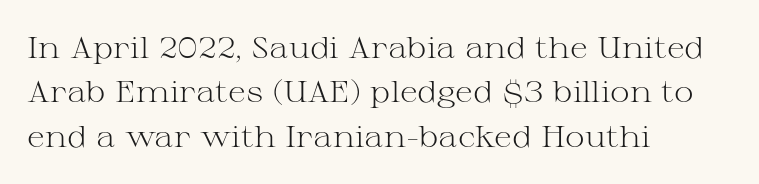
The line texture is even and compact thanks to regular tracking. Any mark beneath the type? The region is blank. Stroke terminals: seriffed. Compared with a centered layout, this one pins lines to the left instead.
